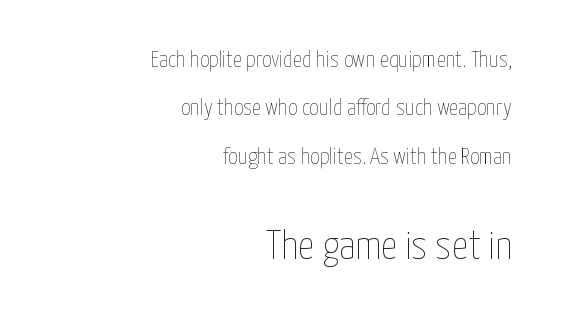
The image shows 41 px thin, condensed type, upright; set right-aligned, loose line spacing (2.1x), normal letter spacing, not underlined; the second (bottom) block is 1.78x larger; low stroke contrast and a medium x-height.
